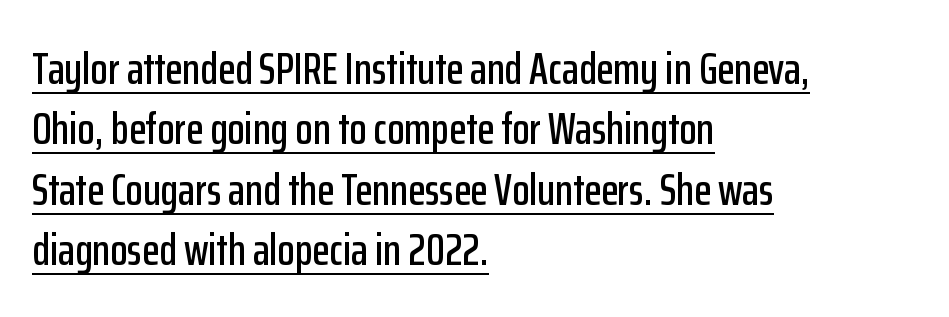
The image shows 45 px condensed sans-serif type, upright; set left-aligned, normal line spacing (1.34x), normal letter spacing, underlined; low stroke contrast and a medium x-height.
